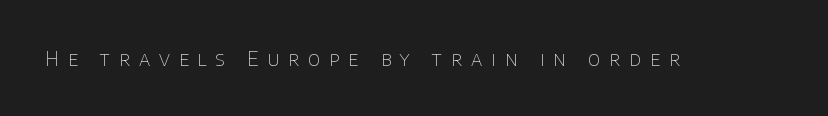
The image shows 20 px text type, upright; set unusually wide letter spacing (+0.44 em), not underlined.
